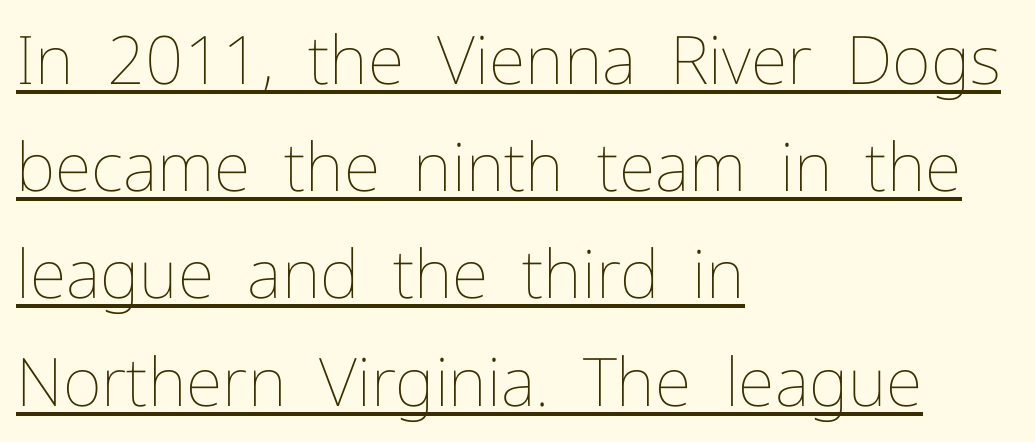
The image shows 67 px thin type, upright; set left-aligned, normal line spacing (1.6x), normal letter spacing, underlined; low stroke contrast and a medium x-height.
